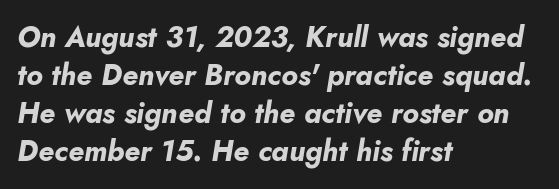
Q: Is the text bold? A: Yes.
Q: Is the text italic (slanted)? A: Yes, it leans right by about 10 degrees.
Q: Is the text underlined? A: No.
Q: How is the paragraph aligned? A: Left-aligned.
Q: Is the spacing between letters normal or unusually wide? A: Normal.
Q: Is the spacing between lines tight, normal or loose? A: Normal.
Q: Width (condensed, normal, or wide)? A: Normal.
Q: Stroke contrast? A: Low.
Q: x-height? A: Small.
Q: Monospaced? A: No.
